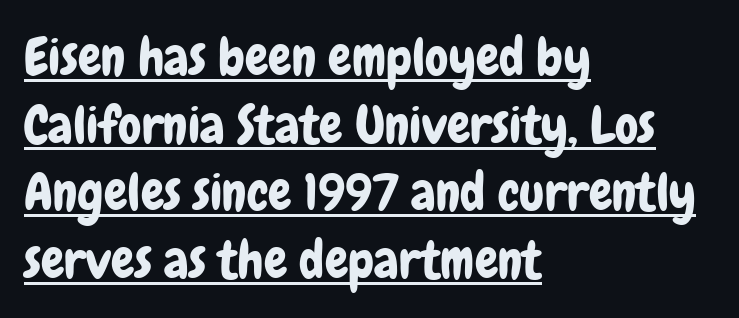
The image shows 52 px condensed sans-serif type, upright; set left-aligned, normal line spacing (1.3x), normal letter spacing, underlined; low stroke contrast and a medium x-height.
